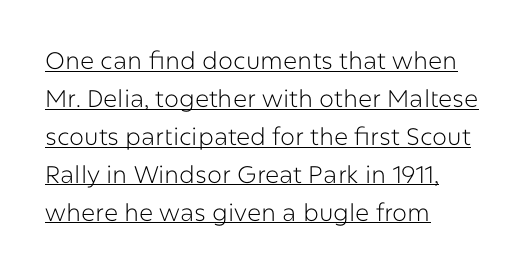
This rendering uses left alignment, leaving the right contour irregular. The rendering uses a moderate line-height, typical for paragraphs. Decoration check: the copy is underlined. Nope, not italic — everything's standing straight. The font is comparable to plain body text, perhaps lighter.
